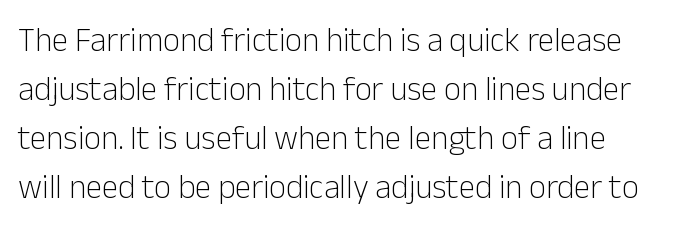
Q: Is the text bold? A: No.
Q: Is the text italic (slanted)? A: No, it is upright.
Q: Is the typeface a serif or a sans-serif typeface? A: Sans-serif.
Q: Is the text underlined? A: No.
Q: How is the paragraph aligned? A: Left-aligned.
Q: Is the spacing between letters normal or unusually wide? A: Normal.
Q: Is the spacing between lines tight, normal or loose? A: Normal.
Q: Width (condensed, normal, or wide)? A: Normal.
Q: Stroke contrast? A: Low.
Q: x-height? A: Medium.
Q: Monospaced? A: No.
